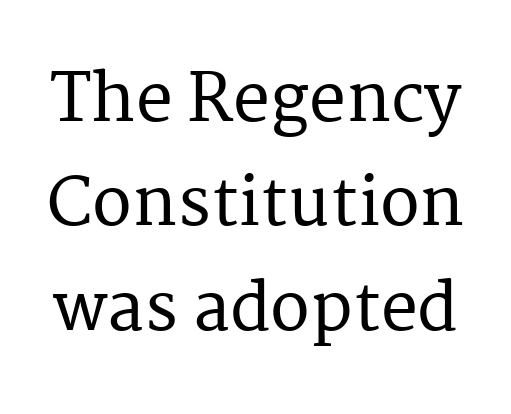
Each letter's strokes conclude with small projecting serifs. The designer left line spacing at the default. Students, note that the glyphs here touch the page at normal intervals. Just letters on the line, the space beneath them empty. A roman cut, with each character standing at attention. Think of a printed novel: that variable character pitch is what you see here.
